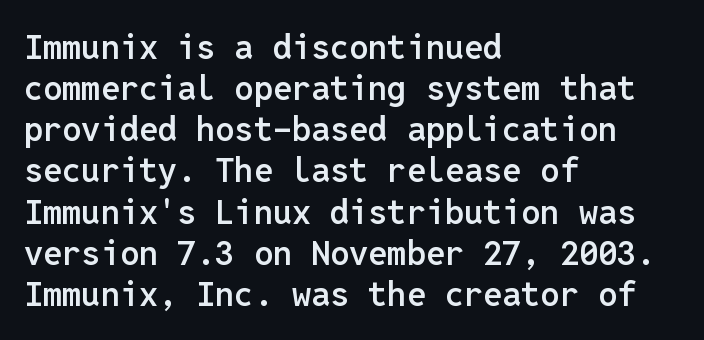
The image shows 34 px semibold sans-serif type, upright, monospaced; set left-aligned, line spacing 1.21x, normal letter spacing, not underlined; low stroke contrast and a medium x-height.
